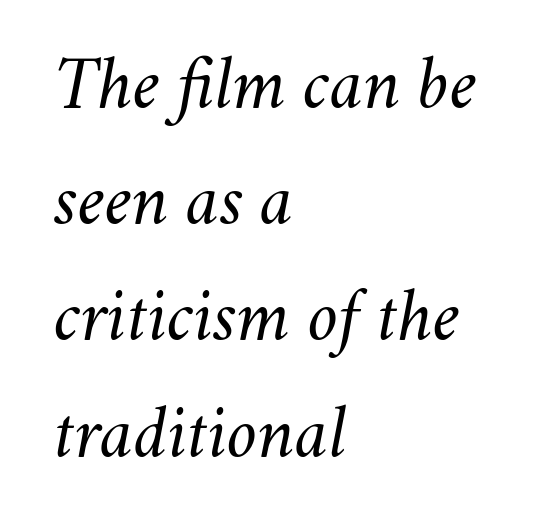
Inter-character spacing is left at the font's built-in metrics. The rendering uses natural spacing where letterforms have individual widths. Notice how the passage keeps a crisp vertical edge on the left only. Lines of text with bare space underneath. Would a proofreader flag this as italicized? Yes.
